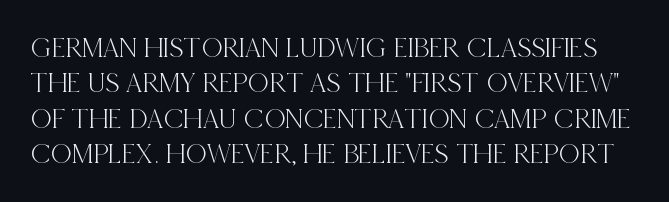
Q: Is the text italic (slanted)? A: No, it is upright.
Q: Is the typeface a serif or a sans-serif typeface? A: Serif.
Q: Is the text underlined? A: No.
Q: Is the spacing between letters normal or unusually wide? A: Normal.
Q: Width (condensed, normal, or wide)? A: Condensed.
Q: x-height? A: Large.
Q: Monospaced? A: No.
